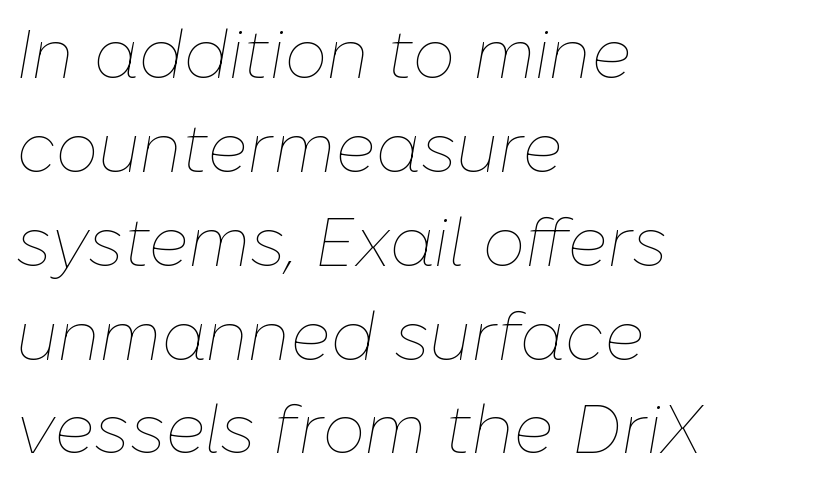
Between one letter and the next there's only the usual sliver of space. The face used here is proportionally spaced, like ordinary book or web type. Weight class: somewhere from thin through regular. Quick note: italic.
